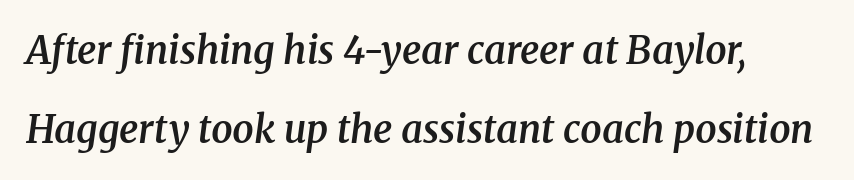
These lines stand farther apart than default settings would place them. The letters are slanted; this is an italic face. The face used here is rendered with its standard letterfit. Nobody drew a line under any word here. These lines are rendered in a variable-pitch font. Stems and bowls a touch heavier than normal — semibold.
